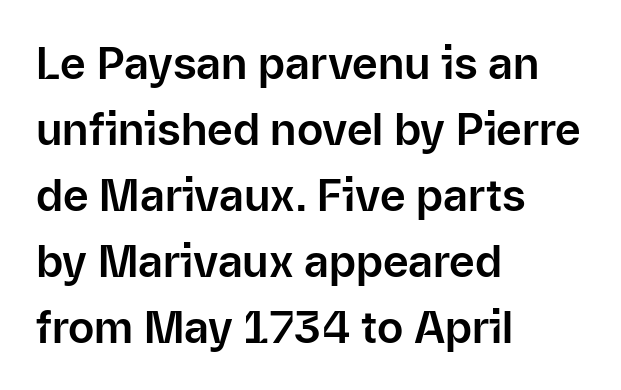
Q: Is the text italic (slanted)? A: No, it is upright.
Q: Is the typeface a serif or a sans-serif typeface? A: Sans-serif.
Q: Is the text underlined? A: No.
Q: How is the paragraph aligned? A: Left-aligned.
Q: Is the spacing between letters normal or unusually wide? A: Normal.
Q: Is the spacing between lines tight, normal or loose? A: Normal.
Q: Width (condensed, normal, or wide)? A: Normal.
Q: Stroke contrast? A: Low.
Q: x-height? A: Medium.
Q: Monospaced? A: No.
